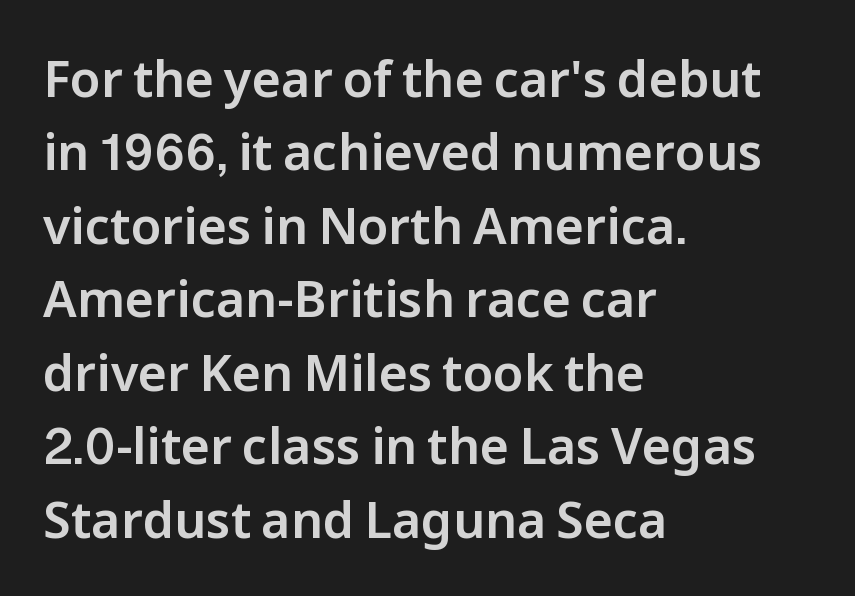
{"serif": "no", "italic": "no", "width": "normal", "stroke_contrast": "low", "x_height": "medium", "monospaced": "no", "underline": "no", "align": "left", "line_spacing": "normal", "line_spacing_ratio": 1.47, "letter_spacing": "normal", "letter_spacing_em": 0.0, "glyph_px": 50}
